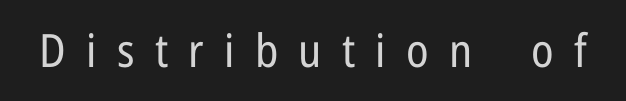
The image shows 46 px regular-weight, condensed sans-serif type, upright; set unusually wide letter spacing (+0.44 em), not underlined; low stroke contrast and a medium x-height.
